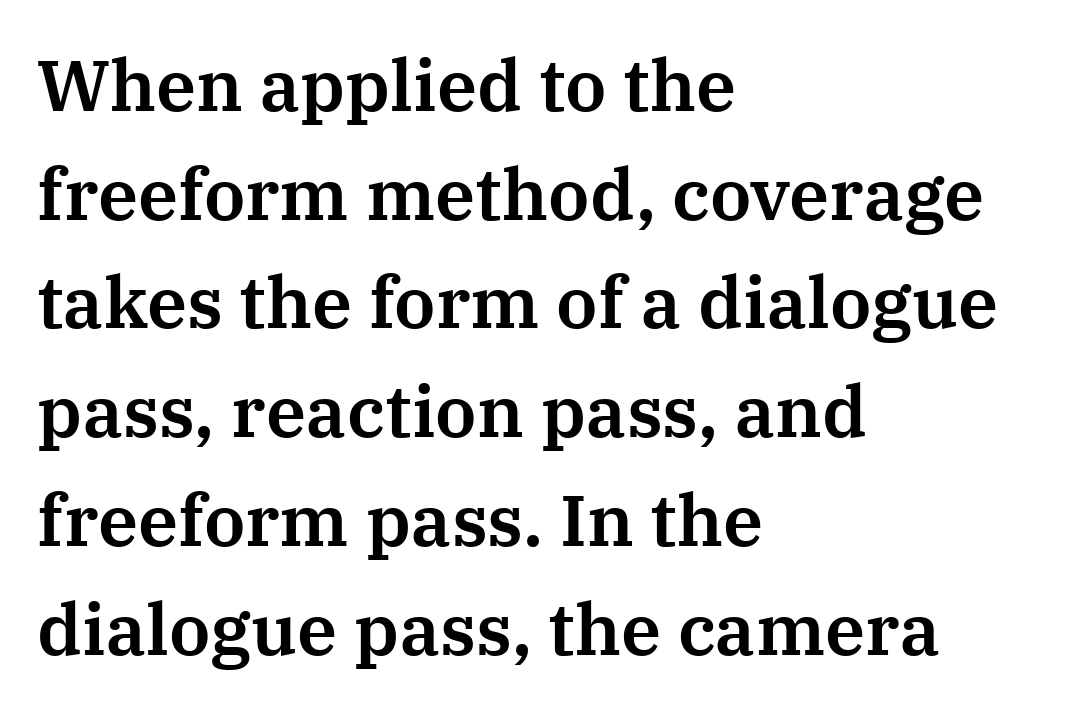
{"serif": "yes", "italic": "no", "width": "normal", "stroke_contrast": "medium", "x_height": "medium", "monospaced": "no", "underline": "no", "align": "left", "line_spacing": "normal", "line_spacing_ratio": 1.51, "letter_spacing": "normal", "letter_spacing_em": 0.0, "glyph_px": 72}
